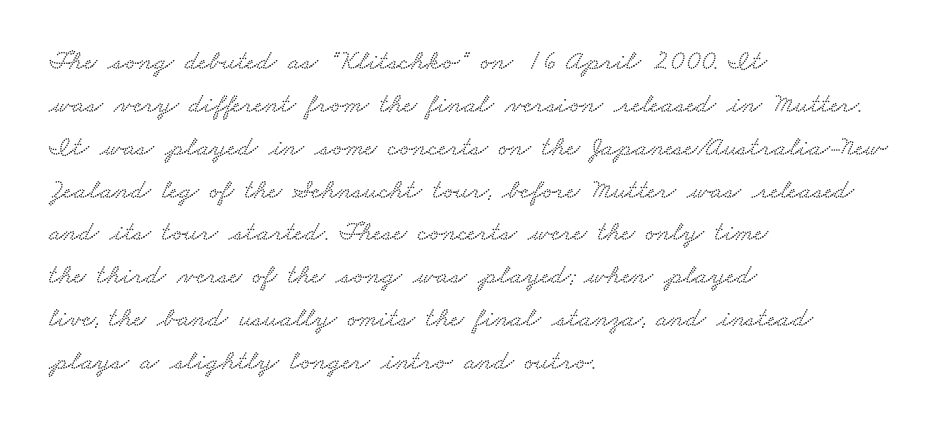
{"serif": "yes", "width": "wide", "stroke_contrast": "low", "x_height": "small", "monospaced": "no", "underline": "no", "align": "left", "line_spacing": "normal", "line_spacing_ratio": 1.53, "letter_spacing": "normal", "letter_spacing_em": 0.0, "glyph_px": 28}
